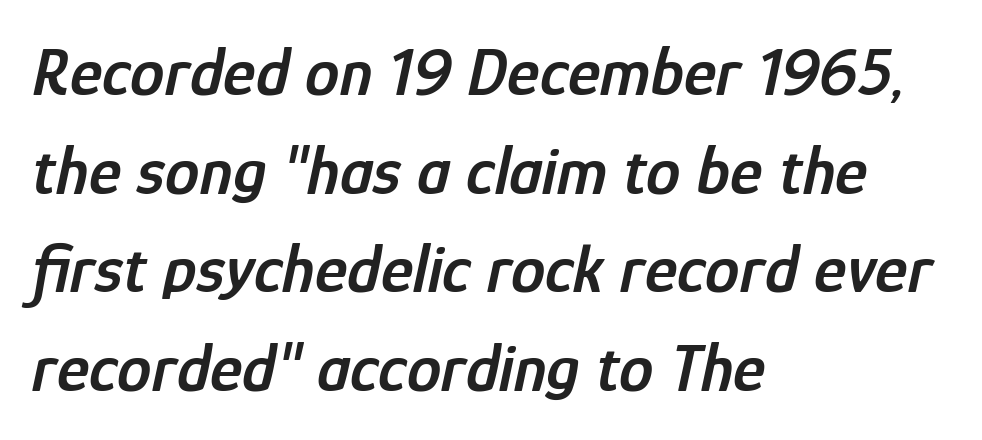
Slightly chunky letters — semibold, I'd say, not full bold. These lines are rendered in a variable-pitch font. The space beneath each line is pristine and unruled. Tracking here is standard; glyphs follow each other at the usual distance.
